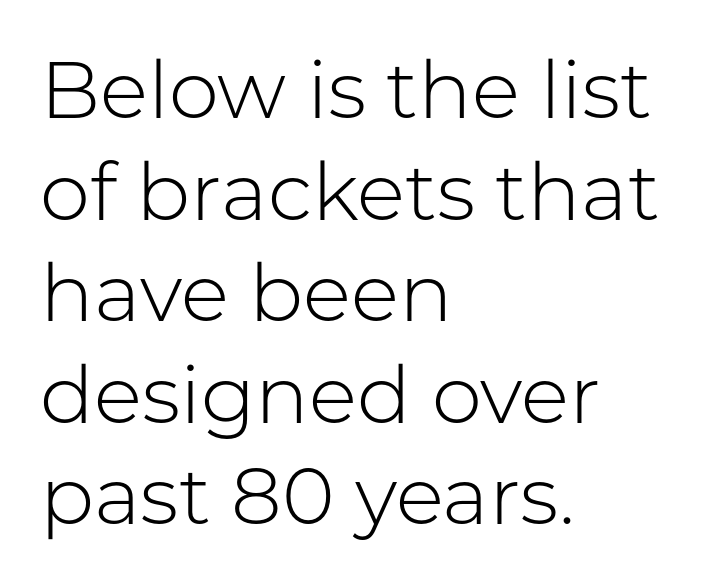
The image shows 80 px light sans-serif type, upright; set left-aligned, normal line spacing (1.27x), normal letter spacing, not underlined; low stroke contrast and a medium x-height.
